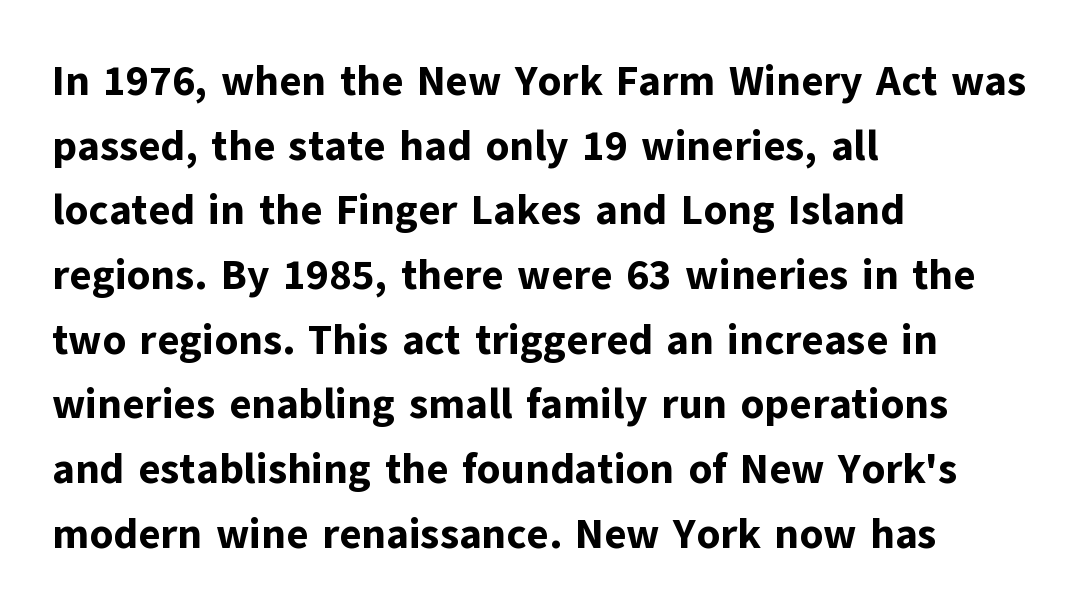
The image shows 42 px bold sans-serif type, upright; set left-aligned, normal line spacing (1.54x), normal letter spacing, not underlined; low stroke contrast and a medium x-height.
